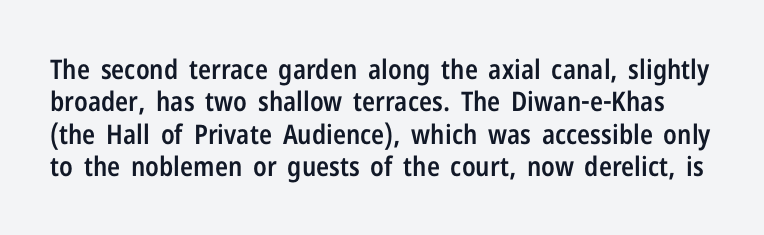
{"italic": "no", "bold": "semi", "underline": "no", "line_spacing_ratio": 1.2, "letter_spacing": "normal", "letter_spacing_em": 0.0, "glyph_px": 27}
